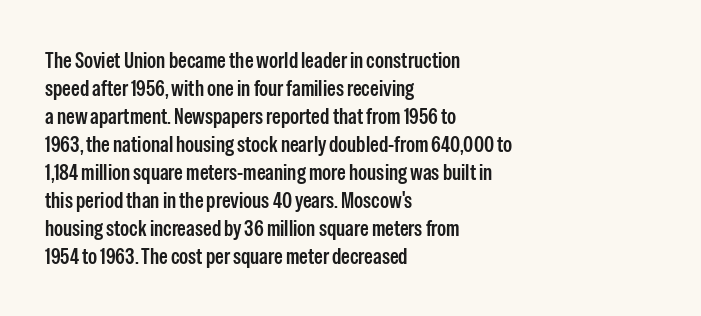
The image shows 22 px text type, upright; set left-aligned, normal line spacing (1.27x), normal letter spacing, not underlined.
